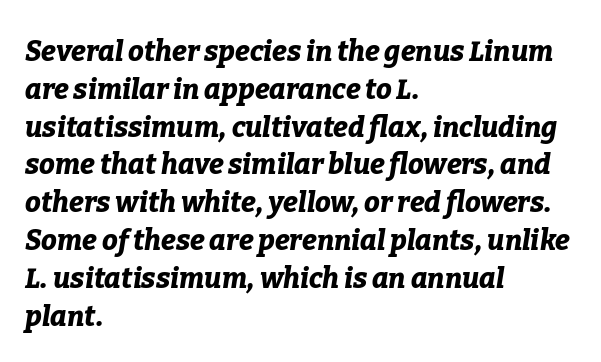
{"italic": "yes", "lean": "right", "slant_degrees": 9, "bold": "yes", "weight": "bold", "width": "normal", "stroke_contrast": "low", "x_height": "medium", "monospaced": "no", "underline": "no", "align": "left", "line_spacing": "normal", "line_spacing_ratio": 1.35, "letter_spacing": "normal", "letter_spacing_em": 0.0, "glyph_px": 28}
